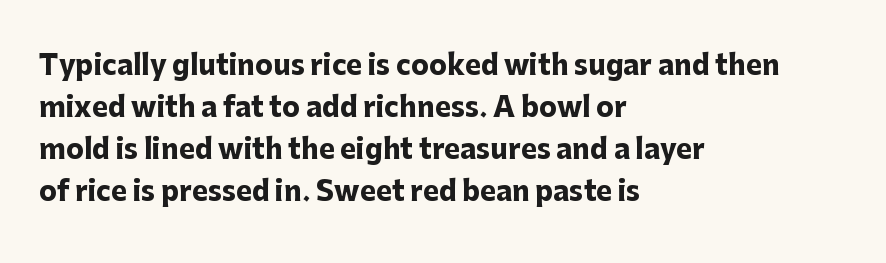
{"italic": "no", "bold": "yes", "underline": "no", "align": "left", "line_spacing": "normal", "line_spacing_ratio": 1.56, "letter_spacing": "normal", "letter_spacing_em": 0.0, "glyph_px": 27}
